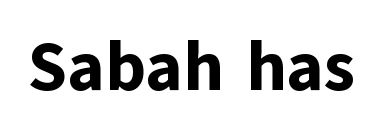
{"serif": "no", "italic": "no", "bold": "yes", "weight": "bold", "width": "normal", "stroke_contrast": "low", "x_height": "medium", "monospaced": "no", "underline": "no", "letter_spacing": "normal", "letter_spacing_em": 0.0, "glyph_px": 69}
